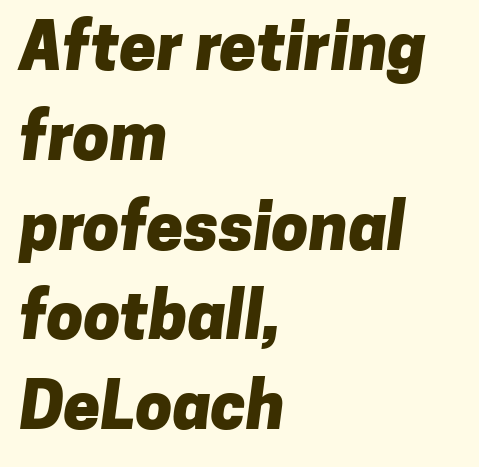
The image shows 66 px heavy sans-serif type; set left-aligned, normal line spacing (1.36x), normal letter spacing, not underlined; low stroke contrast and a medium x-height.
